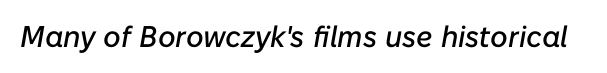
Q: Is the text italic (slanted)? A: Yes, it leans right by about 10 degrees.
Q: Is the text underlined? A: No.
Q: Is the spacing between letters normal or unusually wide? A: Normal.
Q: Width (condensed, normal, or wide)? A: Normal.
Q: Stroke contrast? A: Low.
Q: x-height? A: Medium.
Q: Monospaced? A: No.
